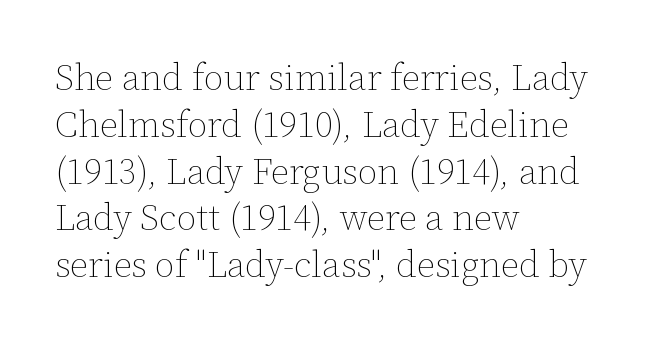
Style check: upright. The face used here is proportionally spaced, like ordinary book or web type. Short and long lines alike share a common starting point at left. This block has exactly the height ordinary leading produces.
